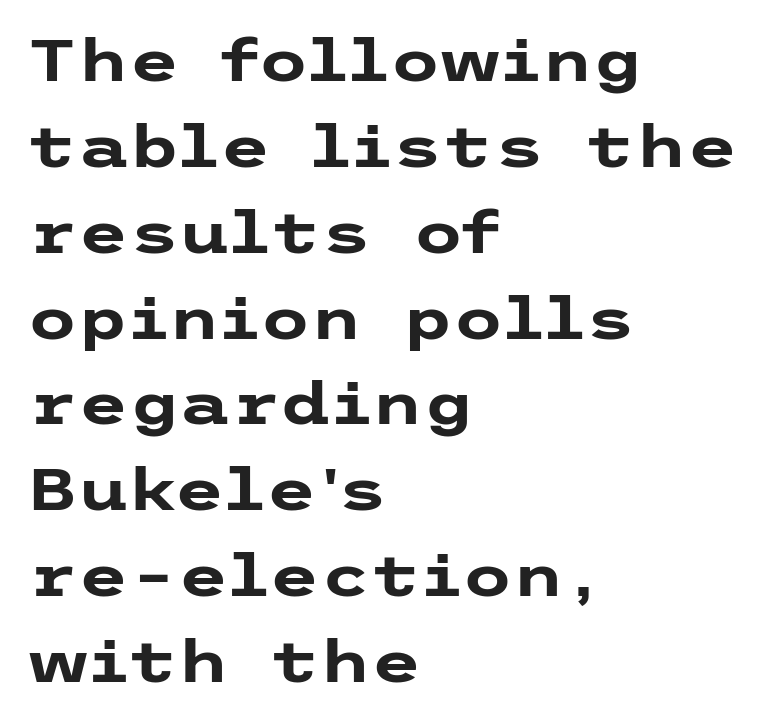
Q: Is the text bold? A: Yes.
Q: Is the text italic (slanted)? A: No, it is upright.
Q: Is the typeface a serif or a sans-serif typeface? A: Sans-serif.
Q: Is the text underlined? A: No.
Q: How is the paragraph aligned? A: Left-aligned.
Q: Is the spacing between letters normal or unusually wide? A: Normal.
Q: Is the spacing between lines tight, normal or loose? A: Normal.
Q: Width (condensed, normal, or wide)? A: Wide.
Q: Stroke contrast? A: Low.
Q: x-height? A: Medium.
